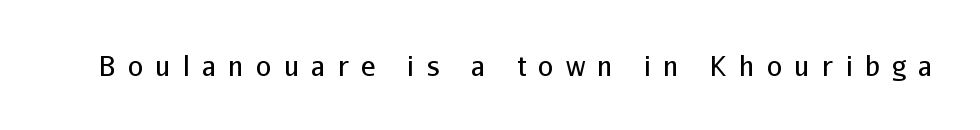
{"italic": "no", "bold": "no", "underline": "no", "letter_spacing": "wide", "letter_spacing_em": 0.46, "glyph_px": 27}
